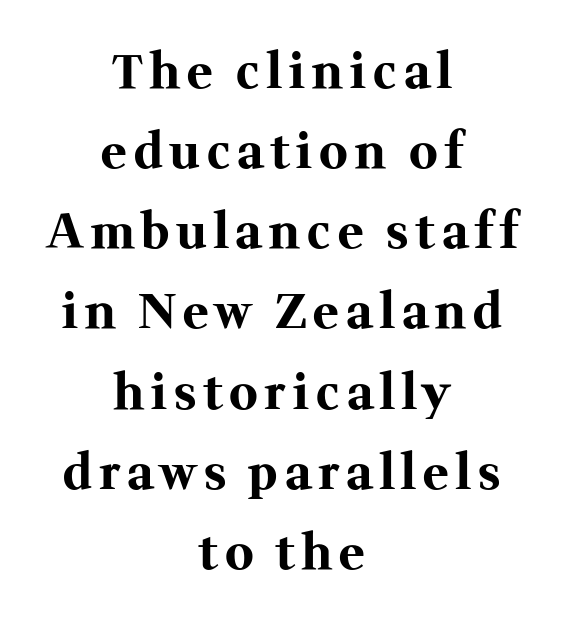
The image shows 48 px bold serif type, upright; set centered, normal line spacing (1.67x), not underlined; medium stroke contrast and a medium x-height.
